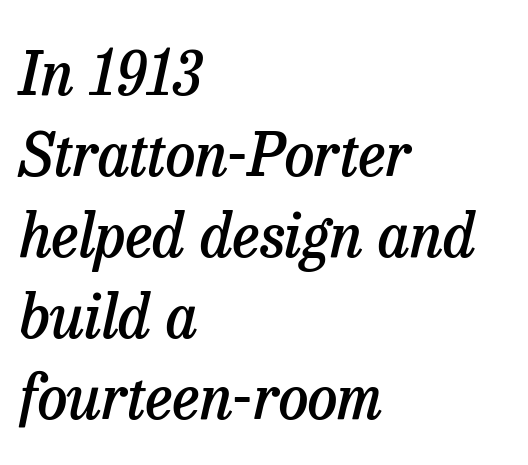
{"serif": "yes", "italic": "yes", "lean": "right", "slant_degrees": 13, "bold": "semi", "weight": "semibold", "width": "normal", "stroke_contrast": "low", "x_height": "medium", "monospaced": "no", "underline": "no", "align": "left", "line_spacing": "normal", "line_spacing_ratio": 1.35, "letter_spacing": "normal", "letter_spacing_em": 0.0, "glyph_px": 60}
